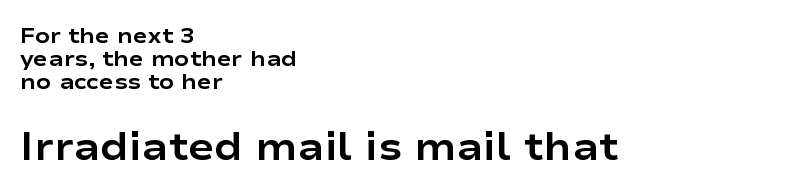
The image shows 39 px bold, wide sans-serif type, upright; set left-aligned, tight line spacing (1.05x), normal letter spacing, not underlined; the second (bottom) block is 1.77x larger; low stroke contrast and a medium x-height.
